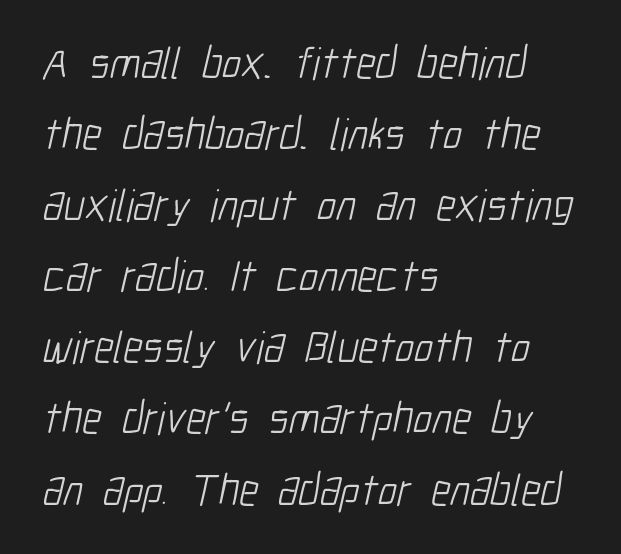
{"serif": "no", "bold": "no", "weight": "light", "width": "condensed", "stroke_contrast": "low", "x_height": "medium", "monospaced": "no", "underline": "no", "align": "left", "line_spacing": "normal", "line_spacing_ratio": 1.58, "letter_spacing": "normal", "letter_spacing_em": 0.0, "glyph_px": 45}
